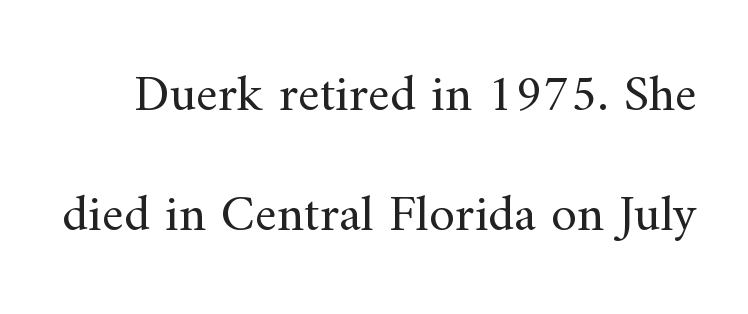
Weight: regular or lighter. Each letter keeps its own natural width here, so spacing adapts to shape. No word sits above an underline. Tracking here is standard; glyphs follow each other at the usual distance. The designer dialed line spacing up above the default. Old-style or modern, the face here clearly has serifs.
